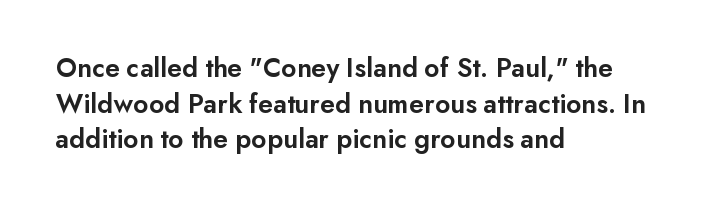
These lines are rendered in a variable-pitch font. Rows of type keep a routine distance in the vertical direction. Each line starts at the same left margin while the right side varies. Rule under the text: the space is simply empty. The face used here is a sans, in the tradition of grotesques and geometrics. Students, note that the glyphs here touch the page at normal intervals.
